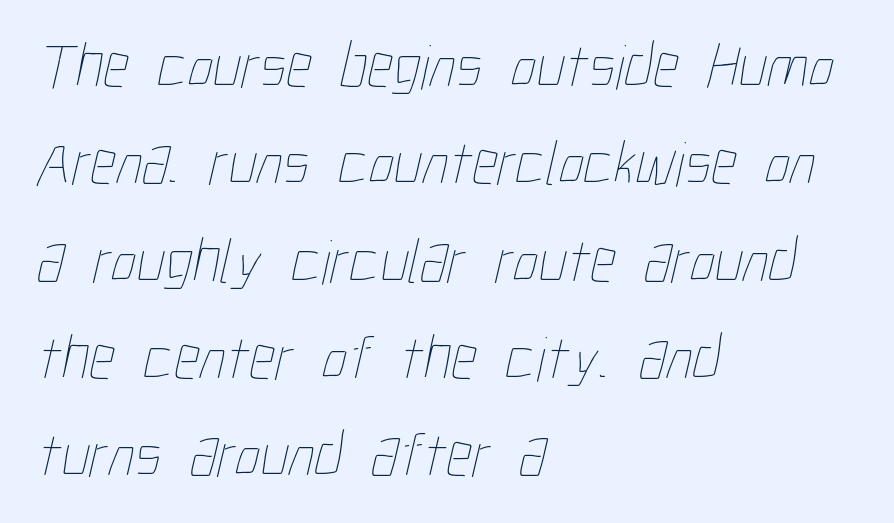
{"bold": "no", "weight": "thin", "width": "condensed", "stroke_contrast": "low", "x_height": "medium", "monospaced": "no", "underline": "no", "align": "left", "line_spacing": "normal", "line_spacing_ratio": 1.52, "letter_spacing": "normal", "letter_spacing_em": 0.0, "glyph_px": 64}
